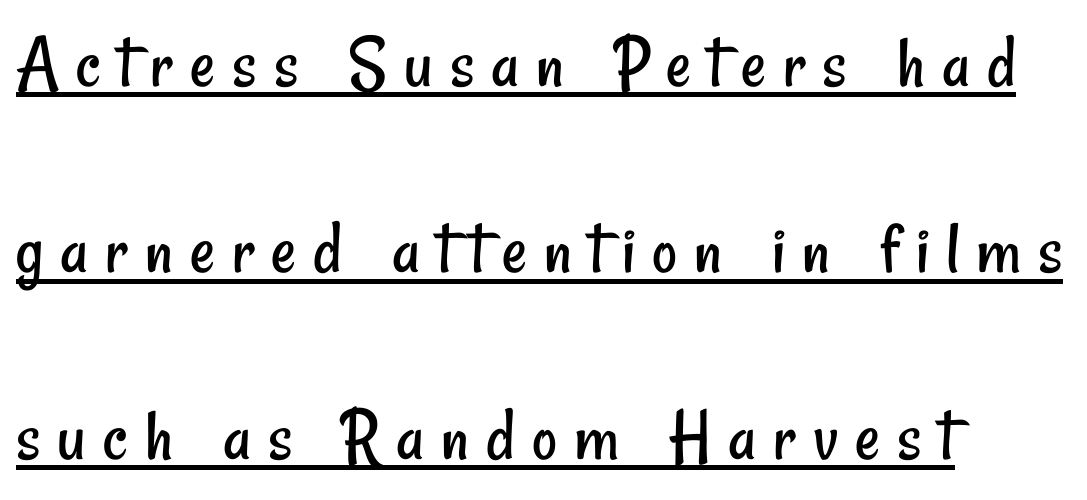
The image shows 77 px regular-weight, condensed sans-serif type; set left-aligned, loose line spacing (2.42x), unusually wide letter spacing (+0.22 em), underlined; low stroke contrast and a small x-height.
